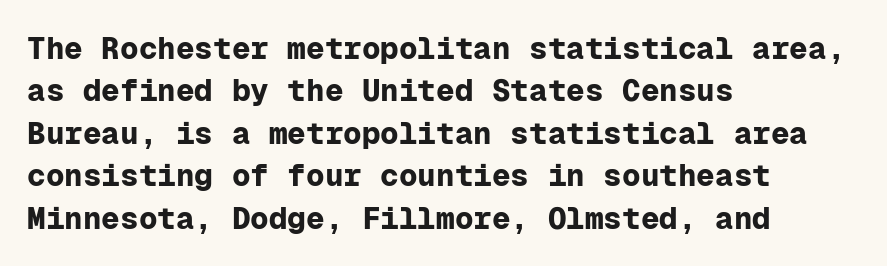
The image shows 31 px bold sans-serif type, upright, monospaced; set left-aligned, normal line spacing (1.37x), normal letter spacing, not underlined; low stroke contrast and a medium x-height.
